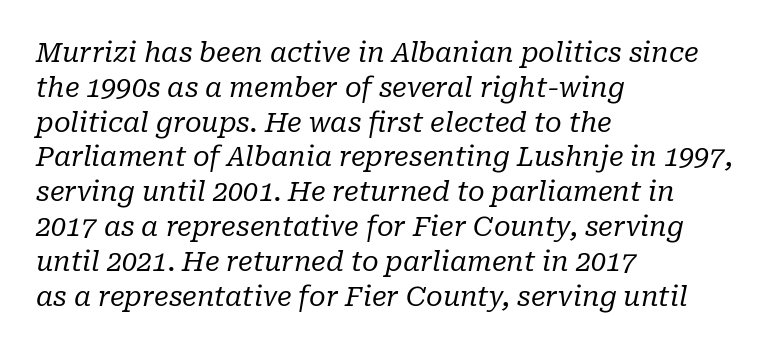
Just letters on the line, the space beneath them empty. Rendered with sloped, italic letterforms. Between one letter and the next there's only the usual sliver of space. Stroke thickness stays within the range of a standard reading face or lighter. The block of text has a typical density, with ordinary space between rows. The lines in this sample share a left origin and differ only in where they stop.
